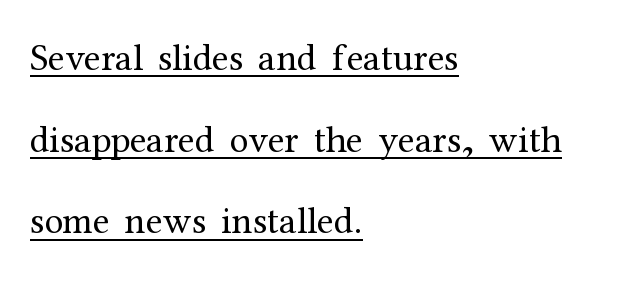
Rows of type keep a wide berth in the vertical direction. The text block is weighted toward the left margin, trailing off unevenly rightward. The letterforms sit at book weight or below. Default kerning and tracking; the words read as compact shapes.
